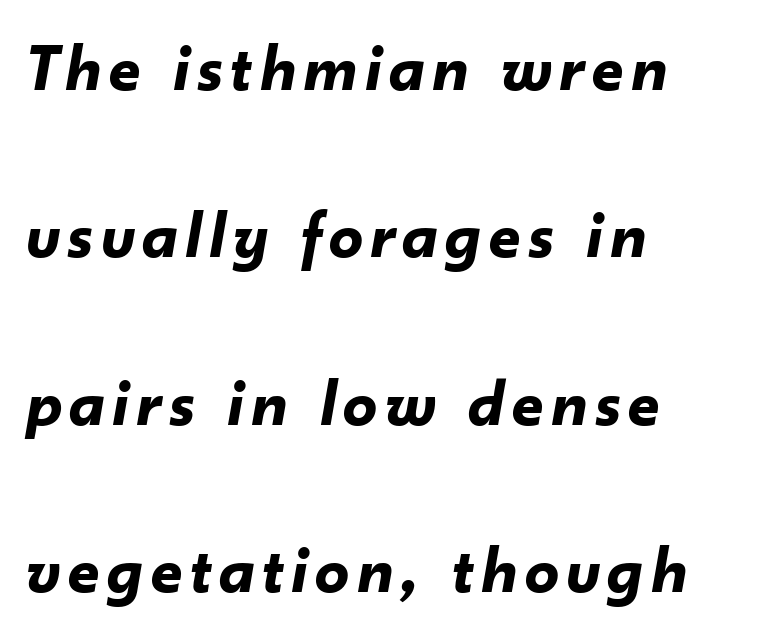
The image shows 68 px bold type, italic (leaning right); set left-aligned, loose line spacing (2.46x), not underlined; low stroke contrast and a small x-height.
